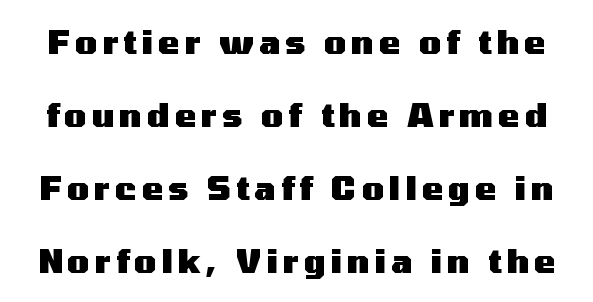
No feet cap the strokes, marking this as sans-serif type. The face used here is proportionally spaced, like ordinary book or web type. Weight: bold. This sample trades compactness for vertical openness between lines. Underline: absent.
